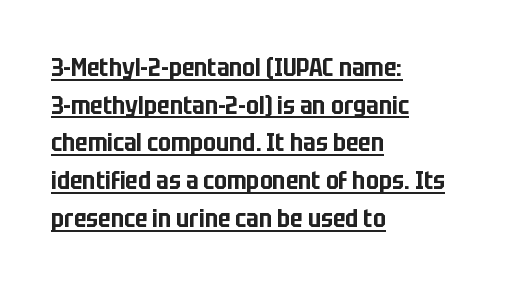
{"italic": "no", "underline": "yes", "align": "left", "line_spacing": "normal", "line_spacing_ratio": 1.51, "letter_spacing": "normal", "letter_spacing_em": 0.0, "glyph_px": 25}
